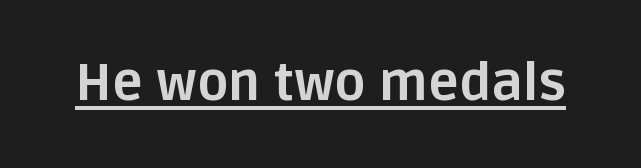
{"serif": "no", "italic": "no", "bold": "yes", "weight": "bold", "width": "normal", "stroke_contrast": "low", "x_height": "large", "monospaced": "no", "underline": "yes", "letter_spacing": "normal", "letter_spacing_em": 0.0, "glyph_px": 52}
